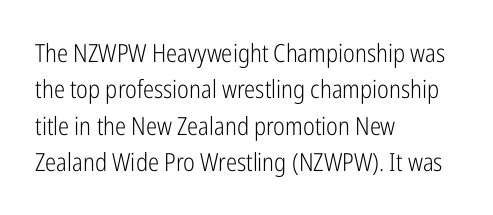
The image shows 25 px text type, upright; set left-aligned, normal line spacing (1.46x), normal letter spacing, not underlined.
